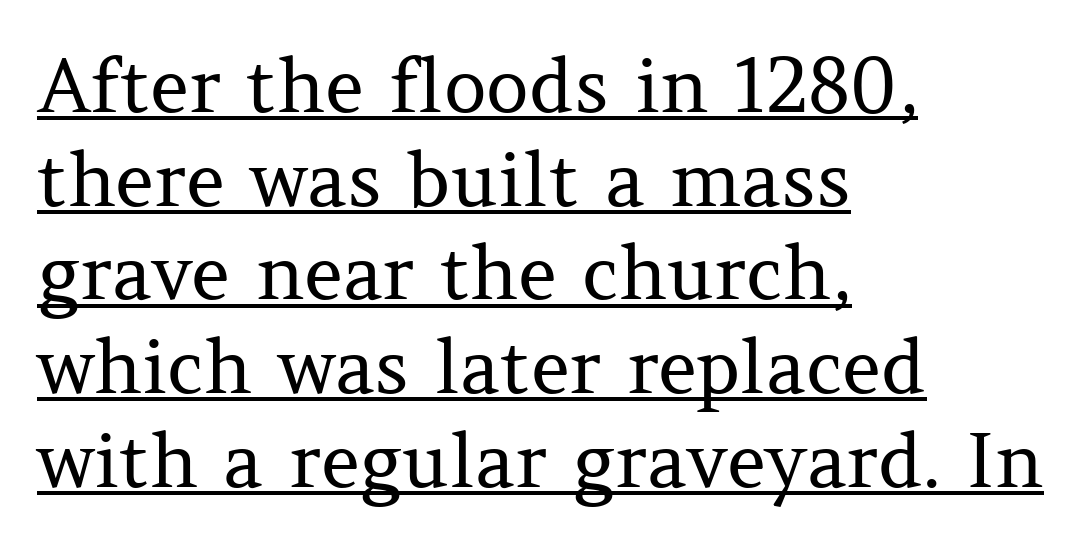
{"serif": "yes", "italic": "no", "bold": "no", "weight": "regular", "width": "normal", "stroke_contrast": "medium", "x_height": "medium", "monospaced": "no", "underline": "yes", "align": "left", "line_spacing": "normal", "line_spacing_ratio": 1.25, "letter_spacing": "normal", "letter_spacing_em": 0.0, "glyph_px": 75}
